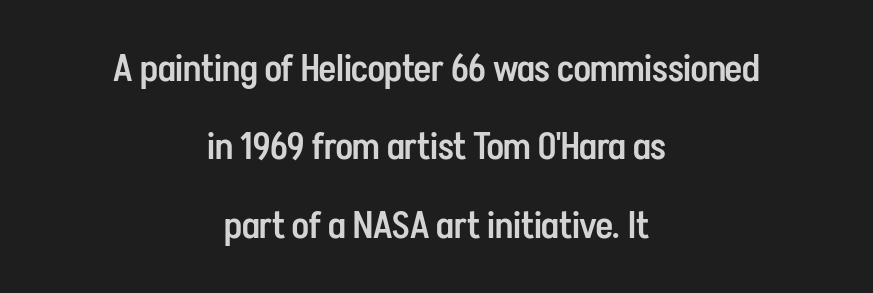
Q: Is the text bold? A: Semi-bold.
Q: Is the text italic (slanted)? A: No, it is upright.
Q: Is the typeface a serif or a sans-serif typeface? A: Sans-serif.
Q: Is the text underlined? A: No.
Q: How is the paragraph aligned? A: Centered.
Q: Is the spacing between letters normal or unusually wide? A: Normal.
Q: Is the spacing between lines tight, normal or loose? A: Loose.
Q: Width (condensed, normal, or wide)? A: Condensed.
Q: Stroke contrast? A: Low.
Q: x-height? A: Medium.
Q: Monospaced? A: No.
